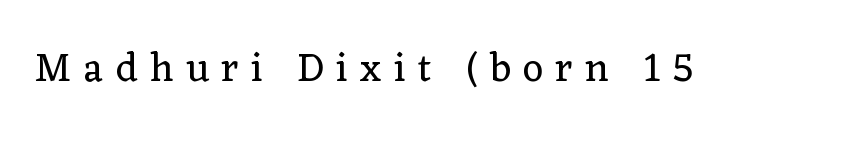
Tracking here is generous; glyphs stand well apart from one another. Varying glyph widths throughout — classic text-font behaviour. The face looks like a standard text weight, possibly lighter. Serif or sans? Serif — the stroke terminals have little feet.
